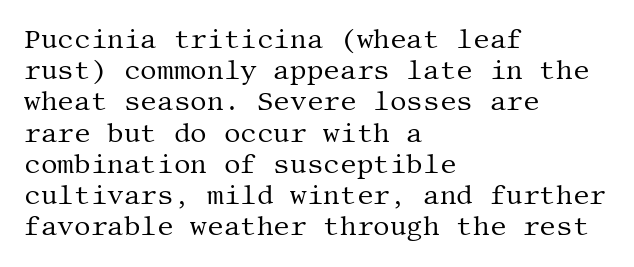
One-word summary of the alignment: left. In terms of letterspacing, this is plain default setting. The words here are not underlined. The characters are drawn with everyday or finer stroke widths. The letters stand straight up with perfectly vertical stems.
